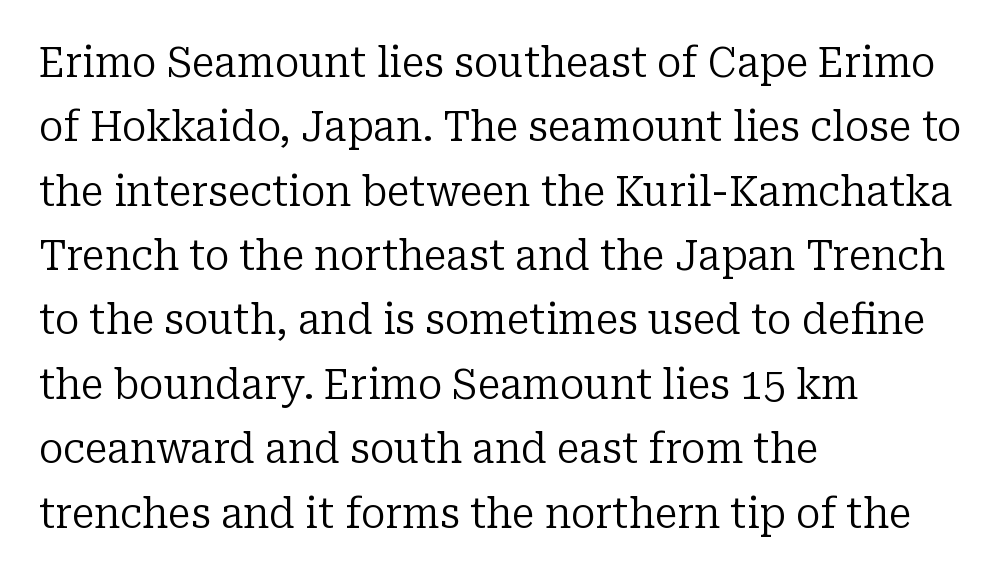
Q: Is the text bold? A: No.
Q: Is the text italic (slanted)? A: No, it is upright.
Q: Is the typeface a serif or a sans-serif typeface? A: Serif.
Q: Is the text underlined? A: No.
Q: How is the paragraph aligned? A: Left-aligned.
Q: Is the spacing between letters normal or unusually wide? A: Normal.
Q: Is the spacing between lines tight, normal or loose? A: Normal.
Q: Width (condensed, normal, or wide)? A: Normal.
Q: Stroke contrast? A: Low.
Q: x-height? A: Medium.
Q: Monospaced? A: No.
